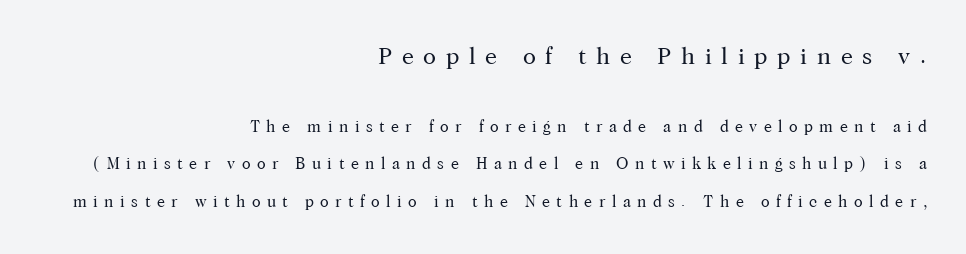
{"italic": "no", "bold": "no", "underline": "no", "align": "right", "line_spacing": "loose", "line_spacing_ratio": 2.35, "letter_spacing": "wide", "letter_spacing_em": 0.4, "larger_block": "first", "size_ratio": 1.5, "glyph_px": 24}
